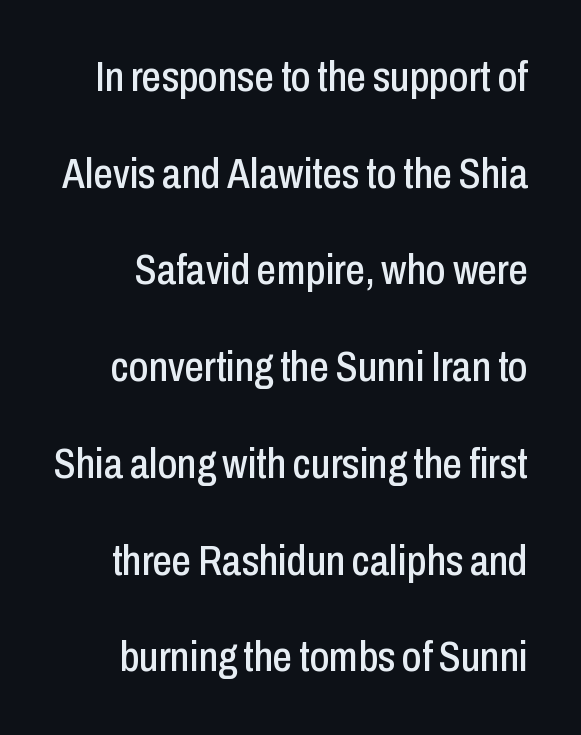
The image shows 43 px condensed sans-serif type, upright; set loose line spacing (2.25x), normal letter spacing, not underlined; low stroke contrast and a medium x-height.
